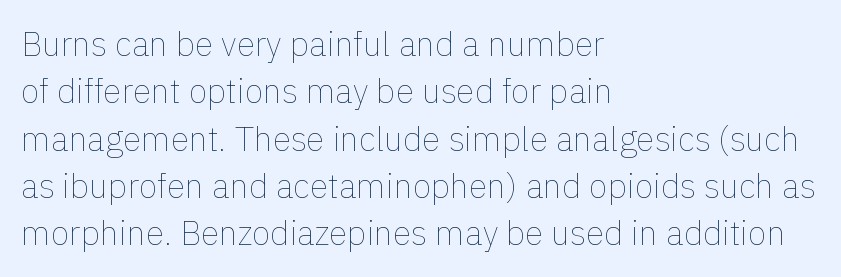
Q: Is the text bold? A: No.
Q: Is the text italic (slanted)? A: No, it is upright.
Q: Is the text underlined? A: No.
Q: How is the paragraph aligned? A: Left-aligned.
Q: Is the spacing between letters normal or unusually wide? A: Normal.
Q: Is the spacing between lines tight, normal or loose? A: Normal.
Q: Width (condensed, normal, or wide)? A: Normal.
Q: x-height? A: Medium.
Q: Monospaced? A: No.
